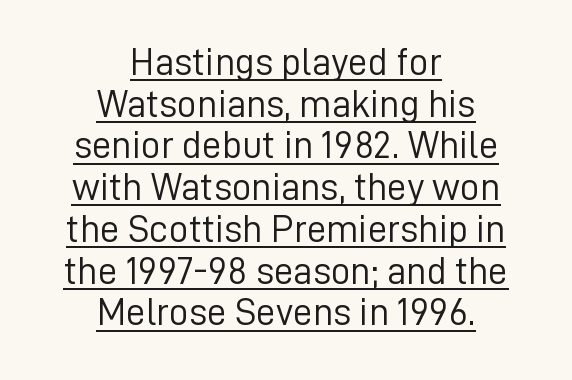
The image shows 39 px light sans-serif type, upright; set centered, tight line spacing (1.07x), normal letter spacing, underlined; low stroke contrast and a medium x-height.
